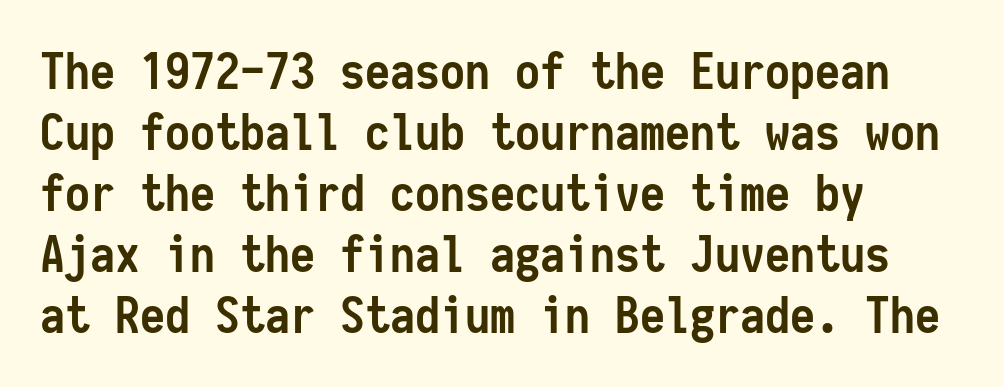
The image shows 50 px semibold, condensed sans-serif type, upright, monospaced; set left-aligned, line spacing 1.22x, normal letter spacing, not underlined; low stroke contrast and a medium x-height.
